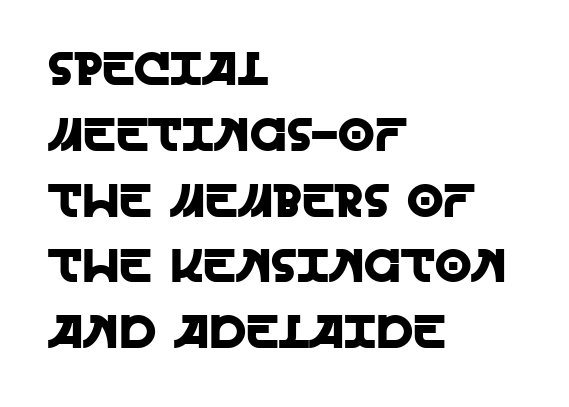
{"serif": "no", "italic": "no", "width": "normal", "x_height": "large", "monospaced": "no", "underline": "no", "align": "left", "line_spacing": "normal", "line_spacing_ratio": 1.4, "letter_spacing": "normal", "letter_spacing_em": 0.0, "glyph_px": 47}
